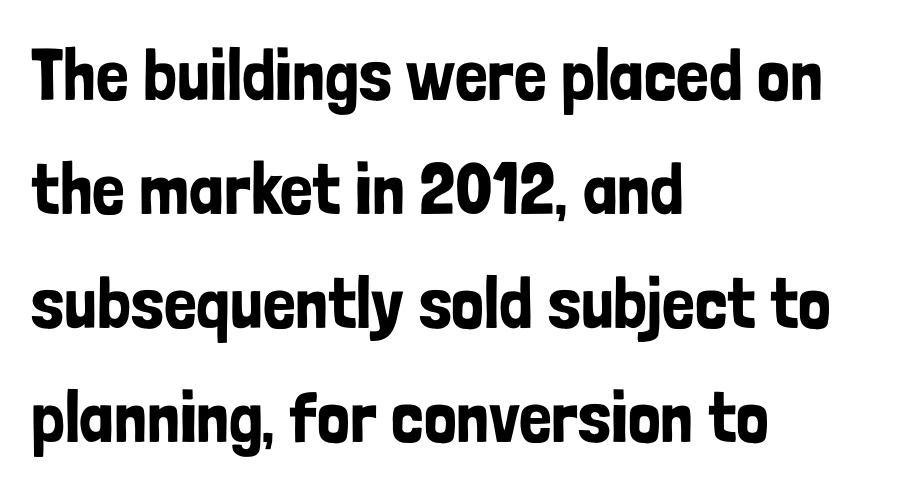
The image shows 73 px condensed sans-serif type, upright; set left-aligned, normal line spacing (1.56x), normal letter spacing, not underlined; low stroke contrast and a medium x-height.
